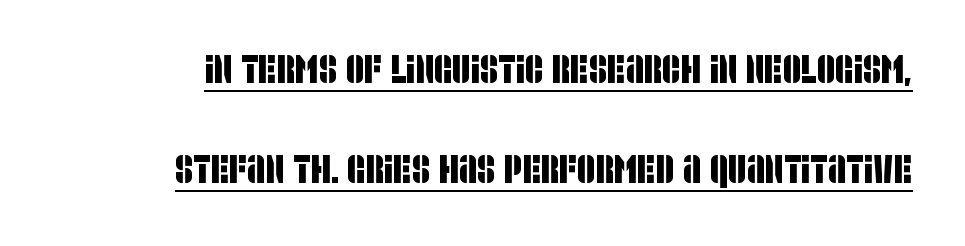
Q: Is the typeface a serif or a sans-serif typeface? A: Sans-serif.
Q: Is the text underlined? A: Yes.
Q: Is the spacing between letters normal or unusually wide? A: Normal.
Q: Is the spacing between lines tight, normal or loose? A: Loose.
Q: Width (condensed, normal, or wide)? A: Condensed.
Q: Stroke contrast? A: Low.
Q: x-height? A: Large.
Q: Monospaced? A: No.
